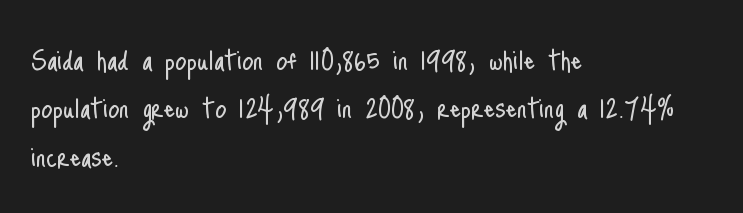
How are the letters spaced? Ordinarily, with no added tracking. The line-height multiplier appears to be the usual default. The passage shown is typed in a proportional face where columns would drift. Heaviness? Minimal to ordinary, like unemphasized prose.
